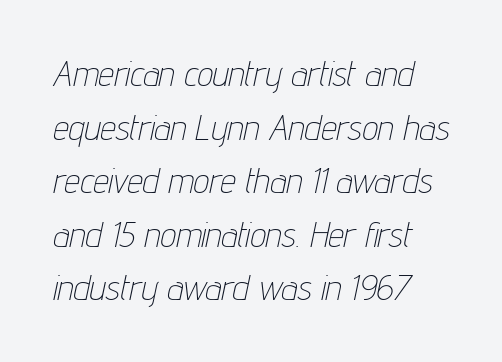
{"italic": "yes", "lean": "right", "slant_degrees": 12, "bold": "no", "weight": "thin", "width": "condensed", "stroke_contrast": "low", "x_height": "medium", "monospaced": "no", "underline": "no", "align": "left", "line_spacing": "normal", "line_spacing_ratio": 1.53, "letter_spacing": "normal", "letter_spacing_em": 0.0, "glyph_px": 35}
